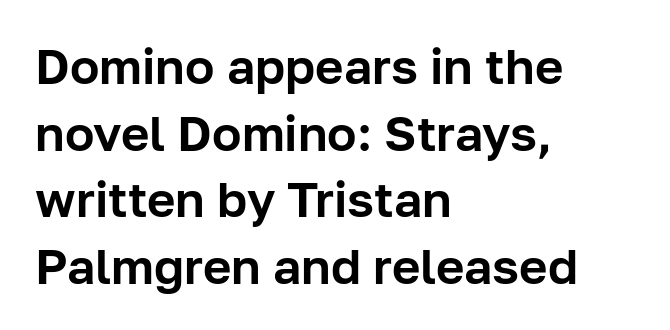
The image shows 49 px sans-serif type, upright; set left-aligned, normal line spacing (1.36x), normal letter spacing, not underlined; low stroke contrast and a medium x-height.
